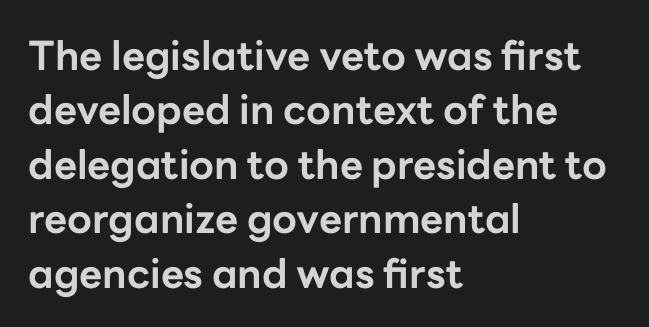
The paragraph has a hard left edge and a soft right edge. Here the glyphs are tracked normally, forming tight word shapes. Each letter keeps its own natural width here, so spacing adapts to shape. The typesetting leans heavy: a genuine bold. Does the type have serifs? No, each stem ends abruptly.
